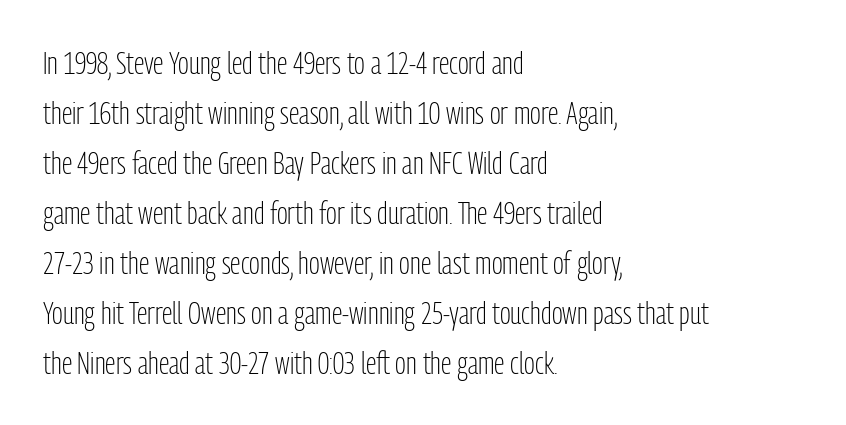
{"serif": "no", "italic": "no", "bold": "no", "weight": "light", "width": "condensed", "stroke_contrast": "low", "x_height": "medium", "monospaced": "no", "underline": "no", "align": "left", "line_spacing": "normal", "line_spacing_ratio": 1.56, "letter_spacing": "normal", "letter_spacing_em": 0.0, "glyph_px": 32}
